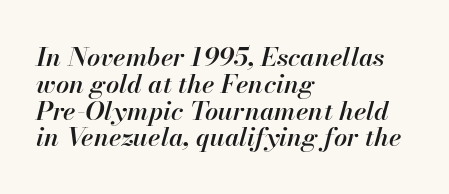
The image shows 26 px text type, italic (leaning right); set left-aligned, tight line spacing (1.03x), normal letter spacing, not underlined.
